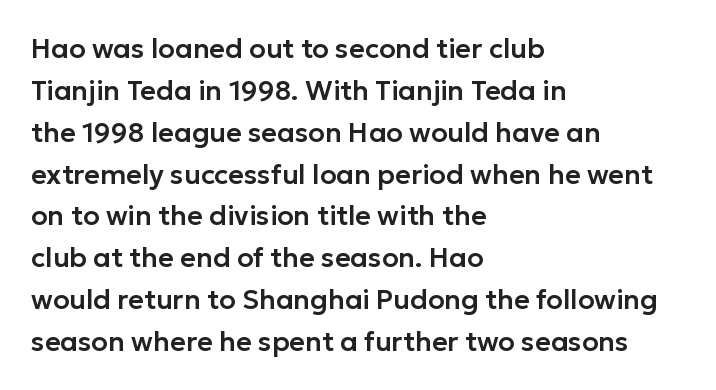
The image shows 27 px text type, upright; set left-aligned, normal line spacing (1.55x), normal letter spacing, not underlined.
